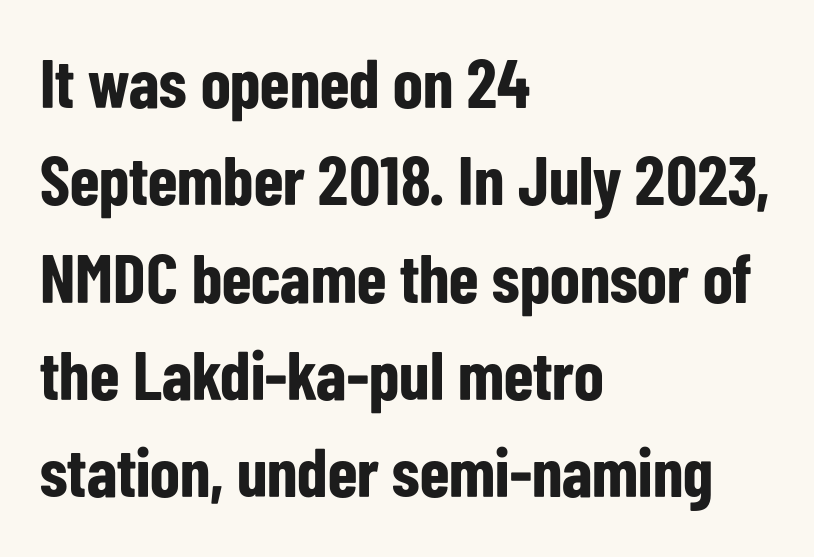
The image shows 69 px bold, condensed sans-serif type, upright; set left-aligned, normal line spacing (1.41x), normal letter spacing, not underlined; low stroke contrast and a medium x-height.
